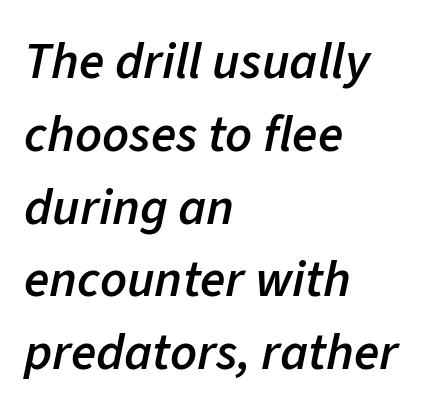
Q: Is the text bold? A: Semi-bold.
Q: Is the text italic (slanted)? A: Yes, it leans right by about 11 degrees.
Q: Is the text underlined? A: No.
Q: How is the paragraph aligned? A: Left-aligned.
Q: Is the spacing between letters normal or unusually wide? A: Normal.
Q: Is the spacing between lines tight, normal or loose? A: Normal.
Q: Width (condensed, normal, or wide)? A: Normal.
Q: Stroke contrast? A: Low.
Q: x-height? A: Medium.
Q: Monospaced? A: No.
